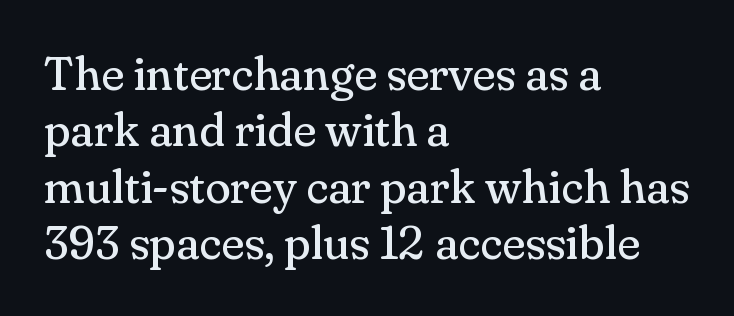
The image shows 47 px regular-weight serif type, upright; set left-aligned, line spacing 1.2x, normal letter spacing, not underlined; medium stroke contrast and a small x-height.
